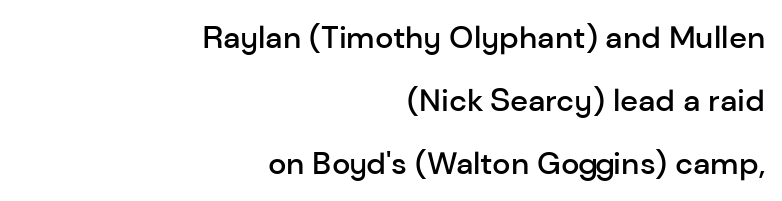
The image shows 31 px semibold sans-serif type, upright; set right-aligned, loose line spacing (2.03x), normal letter spacing, not underlined; low stroke contrast and a medium x-height.
